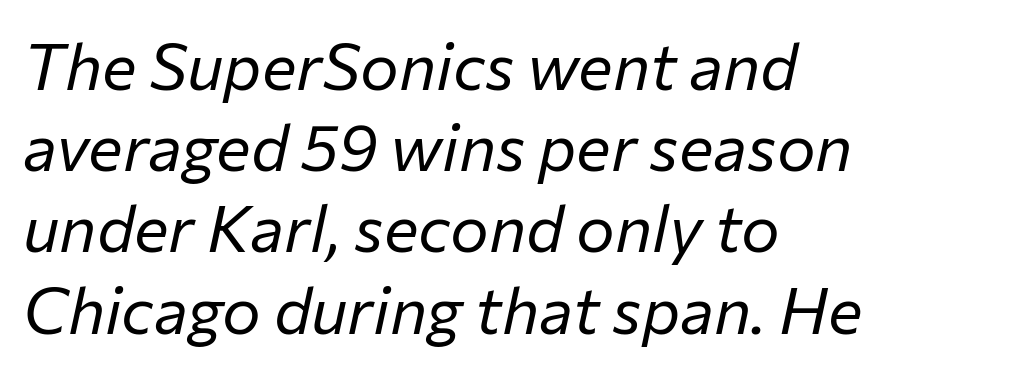
{"italic": "yes", "lean": "right", "slant_degrees": 12, "bold": "no", "weight": "regular", "width": "normal", "stroke_contrast": "low", "x_height": "medium", "monospaced": "no", "underline": "no", "align": "left", "line_spacing": "normal", "line_spacing_ratio": 1.25, "letter_spacing": "normal", "letter_spacing_em": 0.0, "glyph_px": 65}
